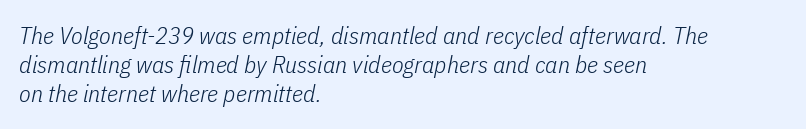
{"italic": "yes", "lean": "right", "slant_degrees": 11, "bold": "no", "underline": "no", "align": "left", "line_spacing_ratio": 1.21, "letter_spacing": "normal", "letter_spacing_em": 0.0, "glyph_px": 24}
